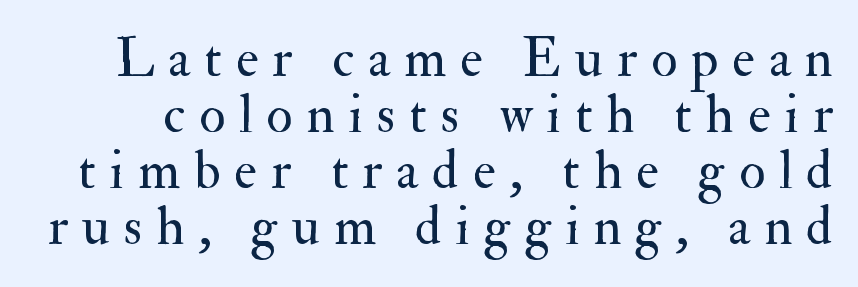
Stroke terminals: seriffed. Caption: face not bold, strokes unweighted. Students, observe: this is what under-led, compact text looks like. Students, note that the glyphs here are deliberately spaced far apart. A typesetter would call this proportional, since set widths differ per character. Italic: no, the glyphs are upright roman.
